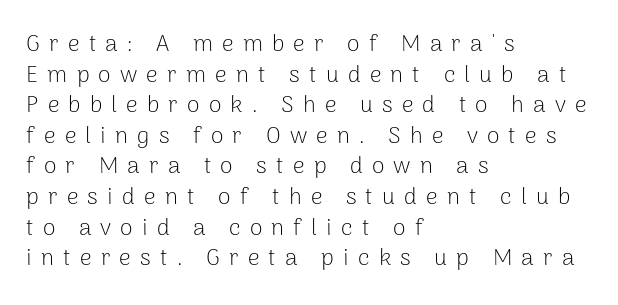
The image shows 23 px text type, upright; set left-aligned, normal line spacing (1.33x), unusually wide letter spacing (+0.4 em), not underlined.
